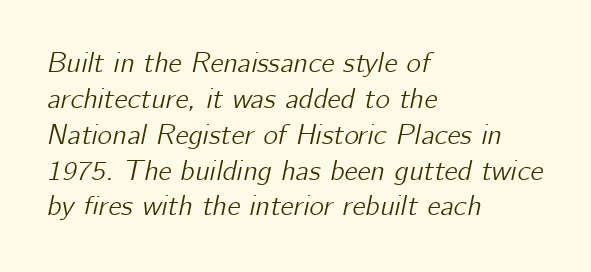
Q: Is the text italic (slanted)? A: Yes, it leans right by about 12 degrees.
Q: Is the text underlined? A: No.
Q: How is the paragraph aligned? A: Left-aligned.
Q: Is the spacing between letters normal or unusually wide? A: Normal.
Q: Is the spacing between lines tight, normal or loose? A: Normal.
Q: Width (condensed, normal, or wide)? A: Normal.
Q: Stroke contrast? A: Low.
Q: x-height? A: Medium.
Q: Monospaced? A: No.
